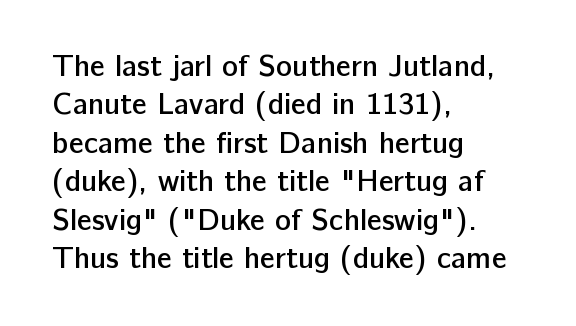
Layout note: lines flush left. Posture: straight, roman, zero tilt. Notice how descenders clear the ascenders below comfortably — that's standard leading. Regarding serifs, this sample does without them.
